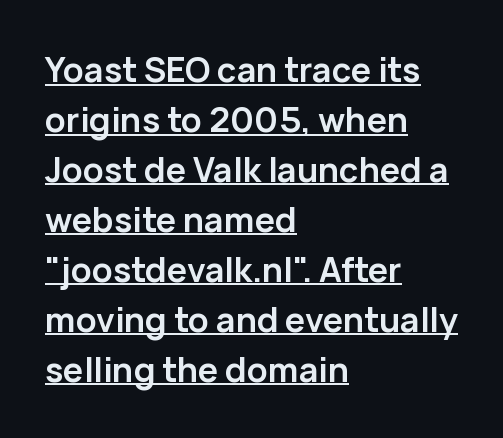
Q: Is the text bold? A: Yes.
Q: Is the text italic (slanted)? A: No, it is upright.
Q: Is the typeface a serif or a sans-serif typeface? A: Sans-serif.
Q: Is the text underlined? A: Yes.
Q: How is the paragraph aligned? A: Left-aligned.
Q: Is the spacing between letters normal or unusually wide? A: Normal.
Q: Is the spacing between lines tight, normal or loose? A: Normal.
Q: Width (condensed, normal, or wide)? A: Normal.
Q: Stroke contrast? A: Low.
Q: x-height? A: Medium.
Q: Monospaced? A: No.
